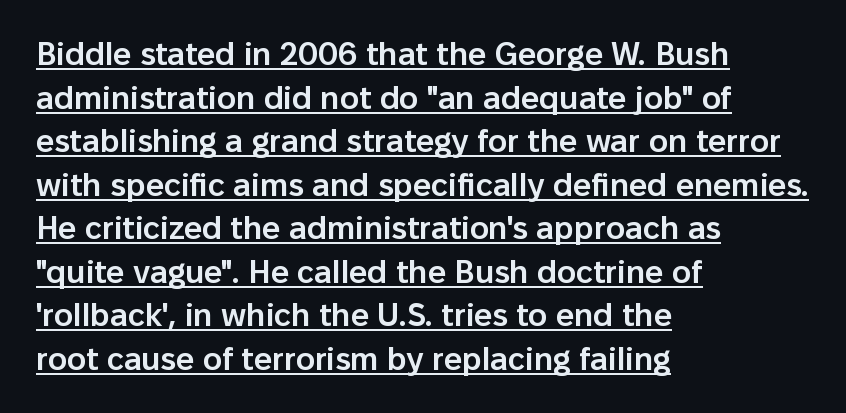
Q: Is the text bold? A: Semi-bold.
Q: Is the text italic (slanted)? A: No, it is upright.
Q: Is the typeface a serif or a sans-serif typeface? A: Sans-serif.
Q: Is the text underlined? A: Yes.
Q: How is the paragraph aligned? A: Left-aligned.
Q: Is the spacing between letters normal or unusually wide? A: Normal.
Q: Is the spacing between lines tight, normal or loose? A: Normal.
Q: Width (condensed, normal, or wide)? A: Normal.
Q: Stroke contrast? A: Low.
Q: x-height? A: Medium.
Q: Monospaced? A: No.
